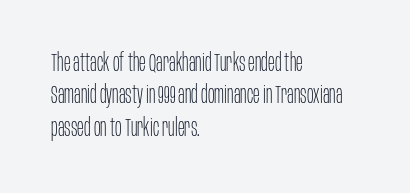
Q: Is the text bold? A: No.
Q: Is the text italic (slanted)? A: No, it is upright.
Q: Is the text underlined? A: No.
Q: How is the paragraph aligned? A: Left-aligned.
Q: Is the spacing between letters normal or unusually wide? A: Normal.
Q: Is the spacing between lines tight, normal or loose? A: Normal.
